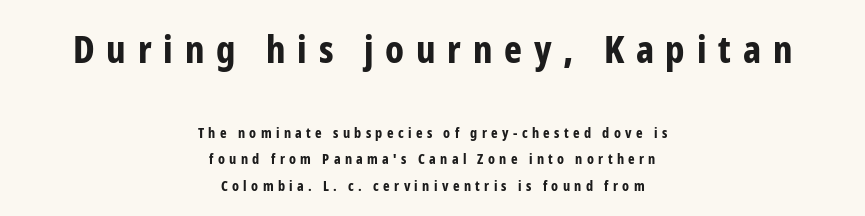
Q: Is the text bold? A: Yes.
Q: Is the text italic (slanted)? A: No, it is upright.
Q: Is the typeface a serif or a sans-serif typeface? A: Sans-serif.
Q: Is the text underlined? A: No.
Q: How is the paragraph aligned? A: Centered.
Q: Is the spacing between letters normal or unusually wide? A: Unusually wide.
Q: Is the spacing between lines tight, normal or loose? A: Loose.
Q: Which block of text is set in a larger size, the first (top) or the second (bottom)? A: The first (top) one.
Q: Width (condensed, normal, or wide)? A: Condensed.
Q: Stroke contrast? A: Low.
Q: x-height? A: Medium.
Q: Monospaced? A: No.
